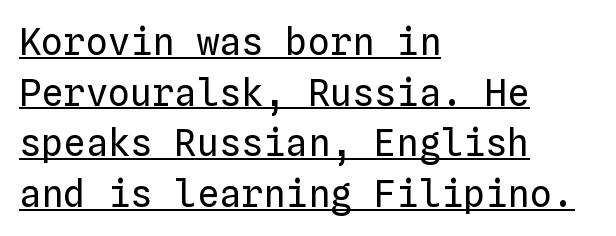
{"italic": "no", "bold": "no", "weight": "regular", "width": "normal", "stroke_contrast": "low", "x_height": "medium", "monospaced": "yes", "underline": "yes", "align": "left", "line_spacing": "normal", "line_spacing_ratio": 1.37, "letter_spacing": "normal", "letter_spacing_em": 0.0, "glyph_px": 37}
